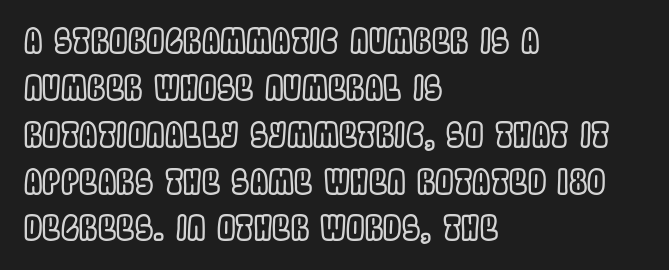
Q: Is the text italic (slanted)? A: No, it is upright.
Q: Is the text underlined? A: No.
Q: How is the paragraph aligned? A: Left-aligned.
Q: Is the spacing between letters normal or unusually wide? A: Normal.
Q: Is the spacing between lines tight, normal or loose? A: Normal.
Q: Width (condensed, normal, or wide)? A: Condensed.
Q: x-height? A: Large.
Q: Monospaced? A: No.
